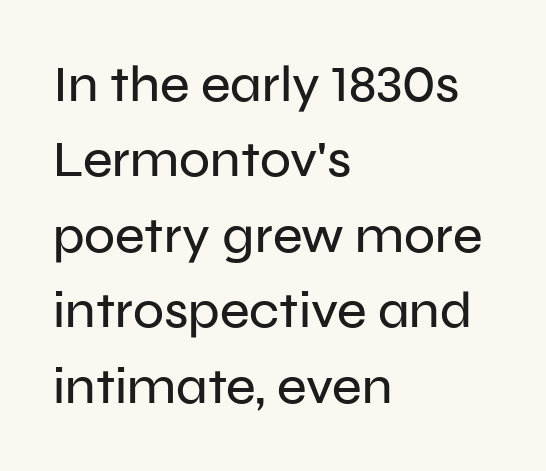
The lines sit at an ordinary, default distance from one another. The font family rendered here belongs to the sans-serif group. The strip under each line holds only bare page. Proportional: the letters do not fall into vertical columns. The type is set solid horizontally, with unmodified tracking. If you drew a ruler down the left edge, every line would touch it.
